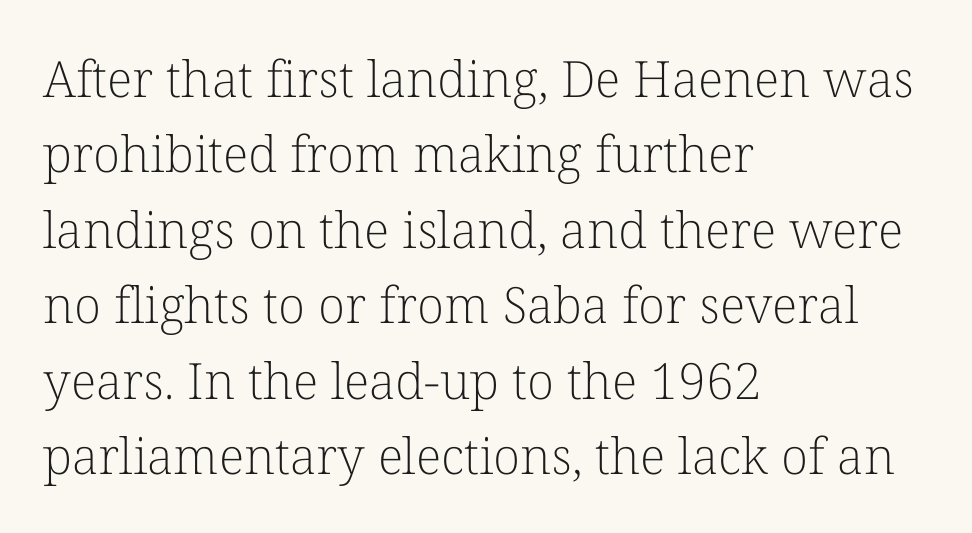
{"serif": "yes", "italic": "no", "bold": "no", "weight": "light", "width": "normal", "stroke_contrast": "low", "x_height": "medium", "monospaced": "no", "underline": "no", "align": "left", "line_spacing": "normal", "line_spacing_ratio": 1.51, "letter_spacing": "normal", "letter_spacing_em": 0.0, "glyph_px": 50}
